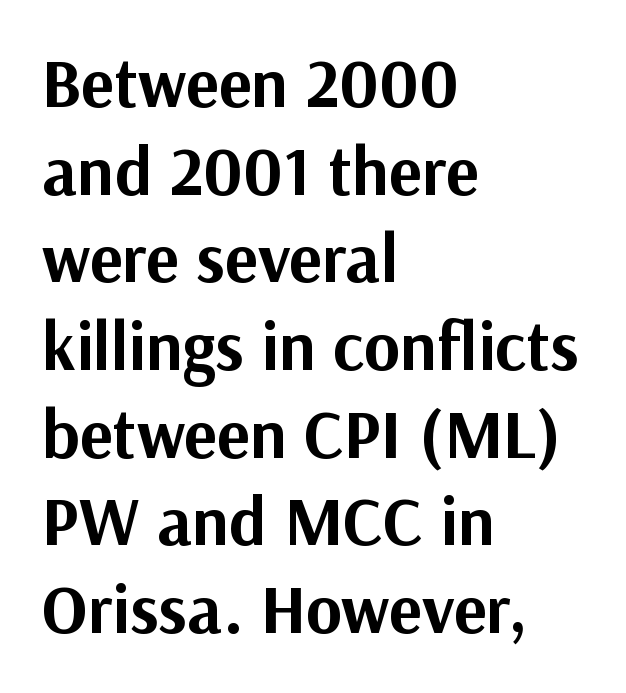
The image shows 69 px bold sans-serif type, upright; set left-aligned, normal line spacing (1.27x), normal letter spacing, not underlined; medium stroke contrast and a medium x-height.
